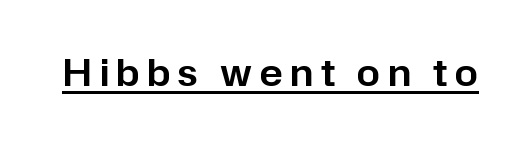
The image shows 37 px sans-serif type, upright; set unusually wide letter spacing (+0.21 em), underlined; low stroke contrast and a medium x-height.
